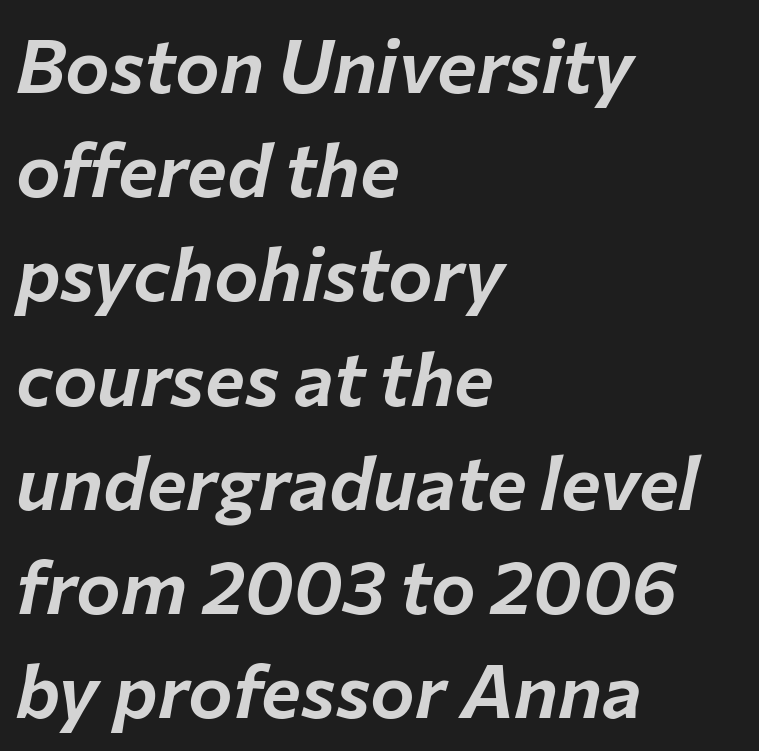
Q: Is the text italic (slanted)? A: Yes, it leans right by about 12 degrees.
Q: Is the text underlined? A: No.
Q: How is the paragraph aligned? A: Left-aligned.
Q: Is the spacing between letters normal or unusually wide? A: Normal.
Q: Is the spacing between lines tight, normal or loose? A: Normal.
Q: Width (condensed, normal, or wide)? A: Normal.
Q: Stroke contrast? A: Low.
Q: x-height? A: Medium.
Q: Monospaced? A: No.
